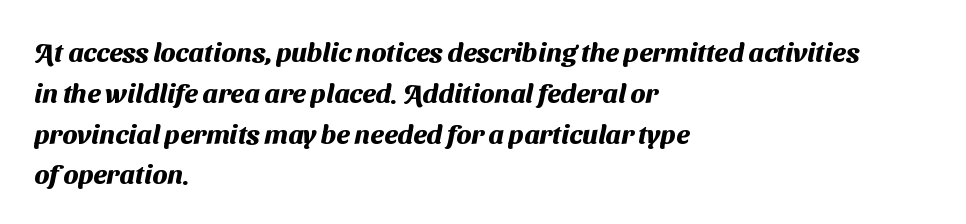
If you drew a ruler down the left edge, every line would touch it. Tracking value appears to be zero — textbook default spacing. In terms of weight, the rendering is a true, heavy bold. Horizontal bands of white between lines are of average thickness.
